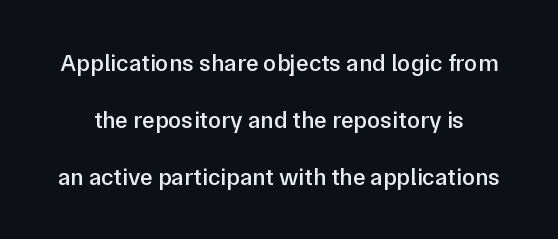
Q: Is the text bold? A: Semi-bold.
Q: Is the text italic (slanted)? A: No, it is upright.
Q: Is the text underlined? A: No.
Q: Is the spacing between letters normal or unusually wide? A: Normal.
Q: Is the spacing between lines tight, normal or loose? A: Loose.
